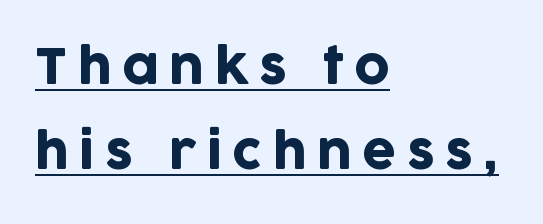
Q: Is the text italic (slanted)? A: No, it is upright.
Q: Is the typeface a serif or a sans-serif typeface? A: Sans-serif.
Q: Is the text underlined? A: Yes.
Q: How is the paragraph aligned? A: Left-aligned.
Q: Is the spacing between letters normal or unusually wide? A: Unusually wide.
Q: Width (condensed, normal, or wide)? A: Normal.
Q: Stroke contrast? A: Low.
Q: x-height? A: Large.
Q: Monospaced? A: No.
